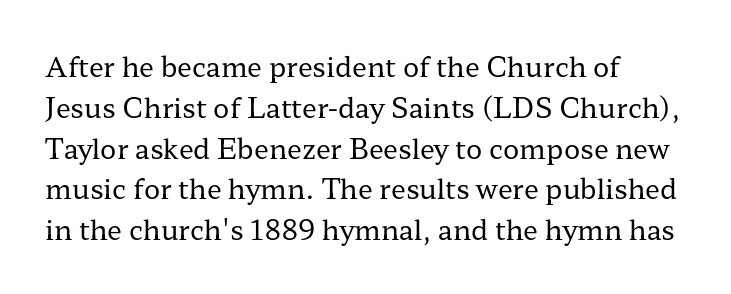
The passage shown stacks its lines at a standard gap. Plain, unruled lines of type. Summary of weight: not heavy and not bold. The rendering keeps characters at their native spacing. Notice how the stems are strictly vertical — no italics here.
